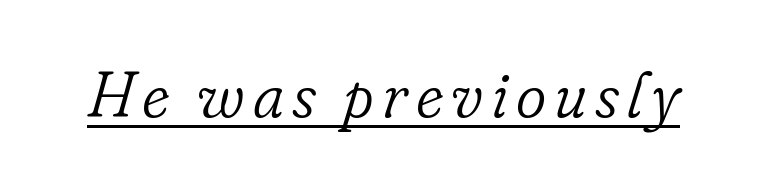
This is not heavy type; no bold has been used. Does the lettering tilt? It does — this is italic. Like a heading marked for emphasis, these lines bear an underscore. Typographically, this falls in the serif category.
